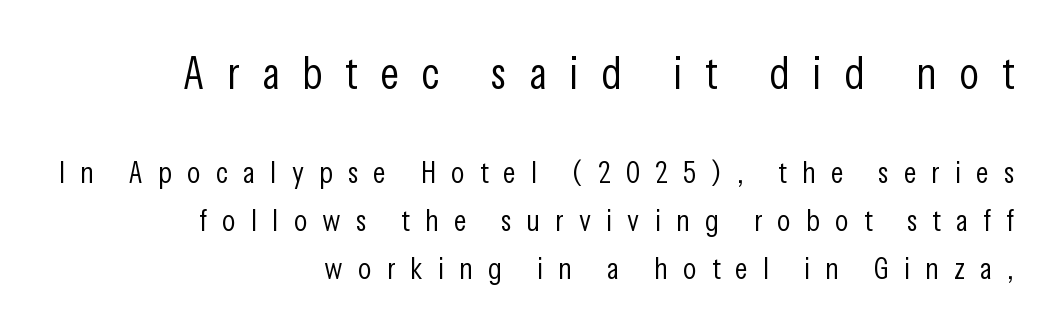
{"serif": "no", "italic": "no", "bold": "no", "weight": "light", "width": "condensed", "stroke_contrast": "low", "x_height": "medium", "monospaced": "no", "underline": "no", "align": "right", "line_spacing": "normal", "line_spacing_ratio": 1.56, "letter_spacing": "wide", "letter_spacing_em": 0.49, "larger_block": "first", "size_ratio": 1.48, "glyph_px": 46}
